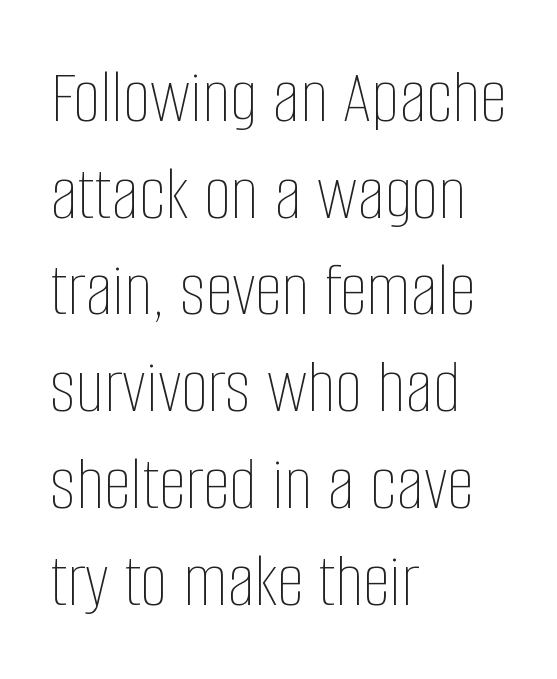
Q: Is the text bold? A: No.
Q: Is the text italic (slanted)? A: No, it is upright.
Q: Is the text underlined? A: No.
Q: How is the paragraph aligned? A: Left-aligned.
Q: Is the spacing between letters normal or unusually wide? A: Normal.
Q: Width (condensed, normal, or wide)? A: Condensed.
Q: Stroke contrast? A: Low.
Q: x-height? A: Large.
Q: Monospaced? A: No.
